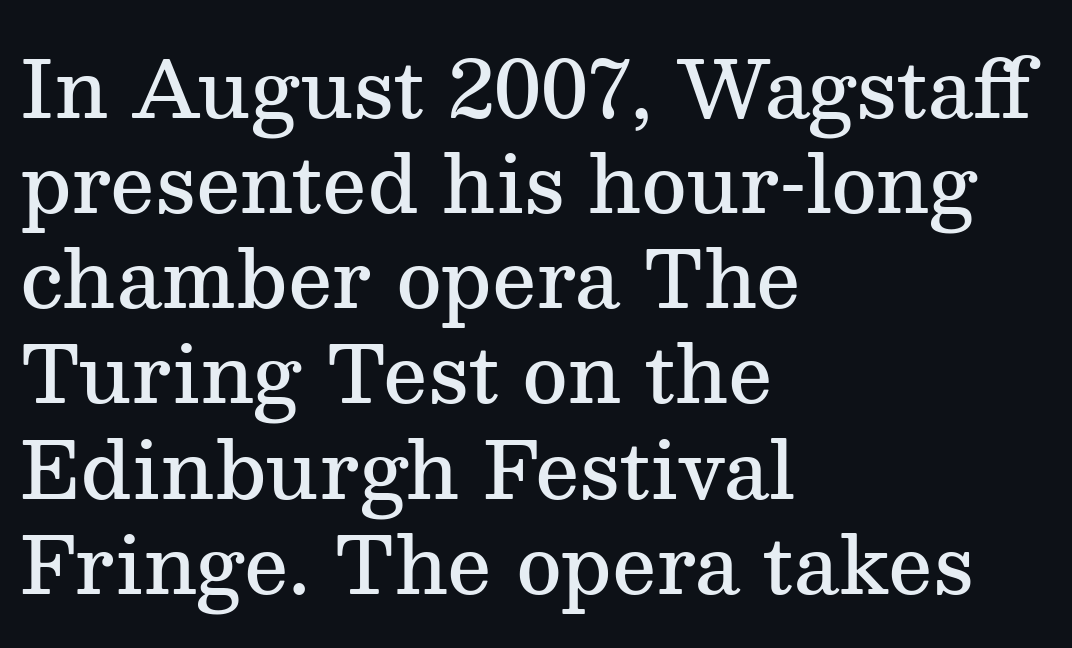
Q: Is the text bold? A: Semi-bold.
Q: Is the text italic (slanted)? A: No, it is upright.
Q: Is the typeface a serif or a sans-serif typeface? A: Serif.
Q: Is the text underlined? A: No.
Q: How is the paragraph aligned? A: Left-aligned.
Q: Is the spacing between letters normal or unusually wide? A: Normal.
Q: Width (condensed, normal, or wide)? A: Normal.
Q: Stroke contrast? A: Medium.
Q: x-height? A: Medium.
Q: Monospaced? A: No.
